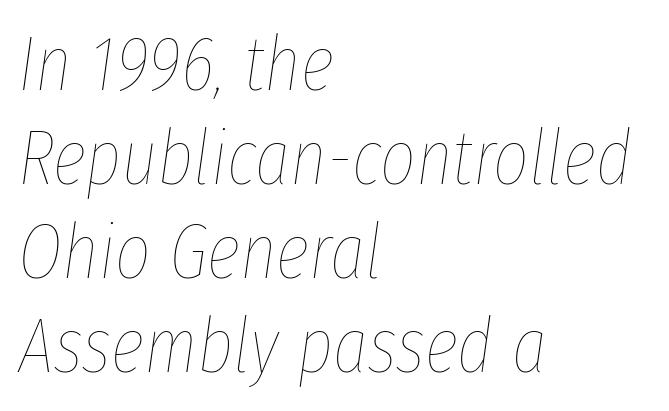
Spacing verdict: proportional, widths tailored to each character. Spacing between characters is what you'd get straight out of the box. Caption: multi-line text, flush left, ragged right. Quick note: italic. Nobody drew a line under any word here.
